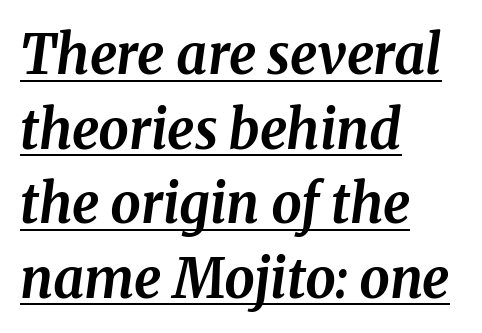
Students, observe the line beneath the letters — that is underlining. You can tell from the footed stems that serif type was used. Notice how descenders clear the ascenders below comfortably — that's standard leading. The glyphs look as if they've been sheared to an angle. Observe the ordinary spacing: letters are neighbours, not strangers.
